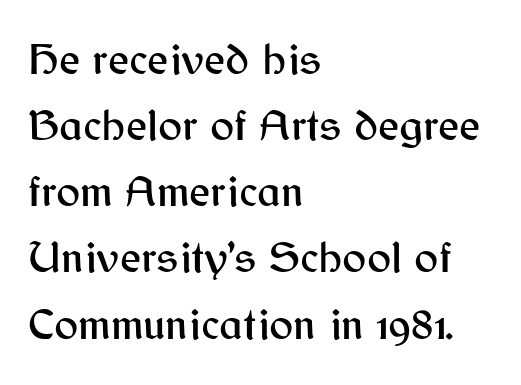
The image shows 45 px sans-serif type, upright; set left-aligned, normal line spacing (1.47x), normal letter spacing, not underlined; medium stroke contrast and a medium x-height.
